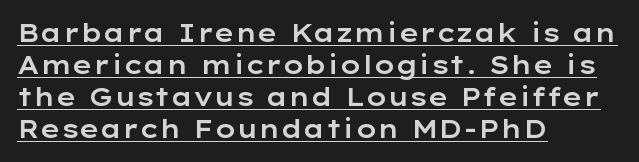
{"italic": "no", "underline": "yes", "align": "left", "line_spacing": "normal", "line_spacing_ratio": 1.28, "letter_spacing": "normal", "letter_spacing_em": 0.0, "glyph_px": 25}
